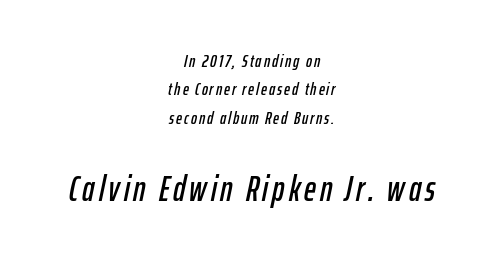
Q: Is the text italic (slanted)? A: Yes, it leans right by about 12 degrees.
Q: Is the text underlined? A: No.
Q: How is the paragraph aligned? A: Centered.
Q: Is the spacing between lines tight, normal or loose? A: Normal.
Q: Which block of text is set in a larger size, the first (top) or the second (bottom)? A: The second (bottom) one.
Q: Width (condensed, normal, or wide)? A: Condensed.
Q: Stroke contrast? A: Low.
Q: x-height? A: Medium.
Q: Monospaced? A: No.
